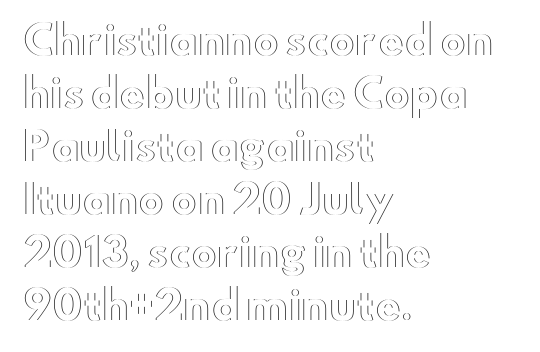
The rendering anchors every line to the left-hand side. Honestly, there is no underline to notice here at all. Do the letters lean? They stand straight. The horizontal fit of the characters is conventional and even. These lines are rendered in a variable-pitch font. The designer left line spacing at the default.
